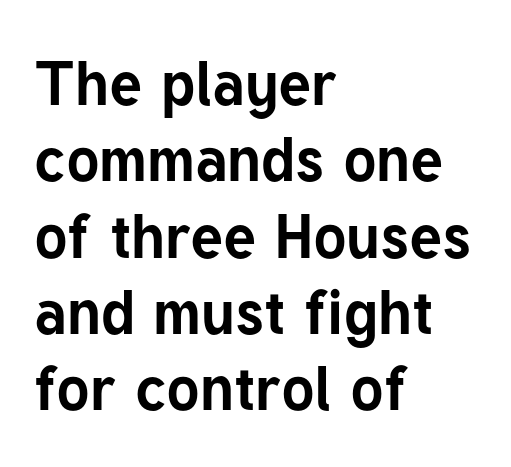
{"serif": "no", "italic": "no", "bold": "yes", "weight": "bold", "width": "normal", "stroke_contrast": "low", "x_height": "medium", "monospaced": "no", "underline": "no", "align": "left", "line_spacing_ratio": 1.23, "letter_spacing": "normal", "letter_spacing_em": 0.0, "glyph_px": 62}
